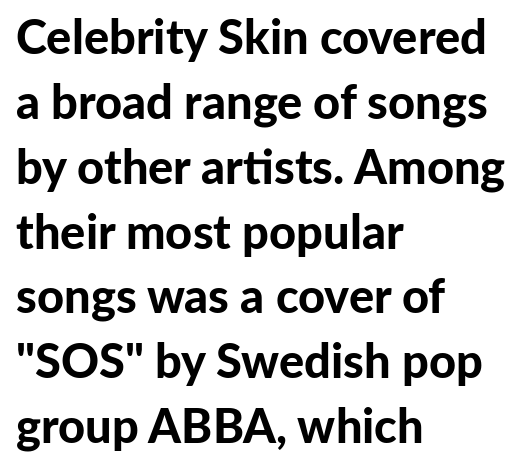
The image shows 47 px bold sans-serif type, upright; set left-aligned, normal line spacing (1.38x), normal letter spacing, not underlined; low stroke contrast and a medium x-height.
